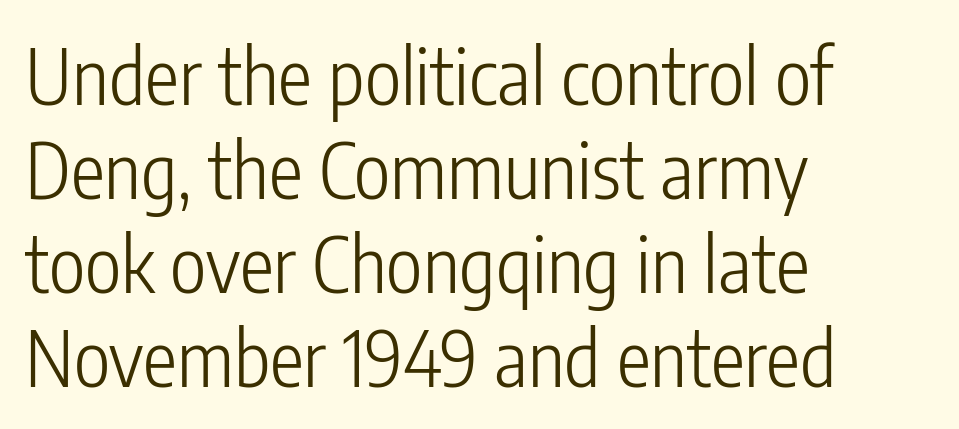
You can tell from the bare stems that sans-serif type was used. Does the lettering tilt? It doesn't — this is upright. There is no visible air inserted between adjacent glyphs. Think standard paragraph weight, or any step lighter than that. Visually the block forms a straight wall on the left and a jagged coastline on the right.
